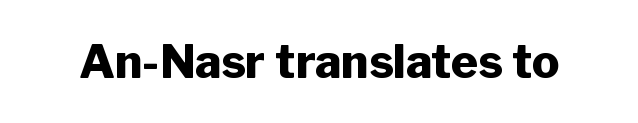
{"serif": "no", "italic": "no", "bold": "yes", "weight": "heavy", "width": "normal", "stroke_contrast": "low", "x_height": "medium", "monospaced": "no", "underline": "no", "letter_spacing": "normal", "letter_spacing_em": 0.0, "glyph_px": 46}
